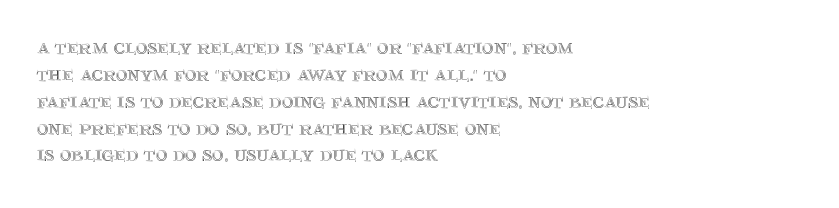
Q: Is the text italic (slanted)? A: No, it is upright.
Q: Is the text underlined? A: No.
Q: How is the paragraph aligned? A: Left-aligned.
Q: Is the spacing between letters normal or unusually wide? A: Normal.
